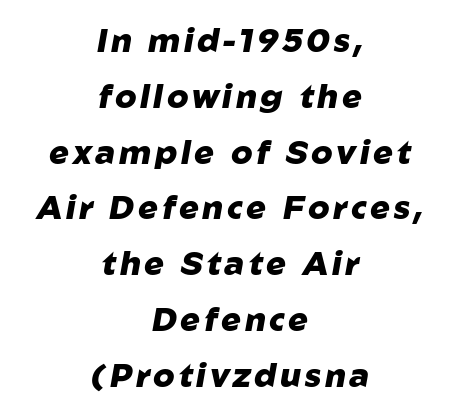
The image shows 33 px heavy type, italic (leaning right); set centered, normal line spacing (1.69x), not underlined; low stroke contrast and a medium x-height.
